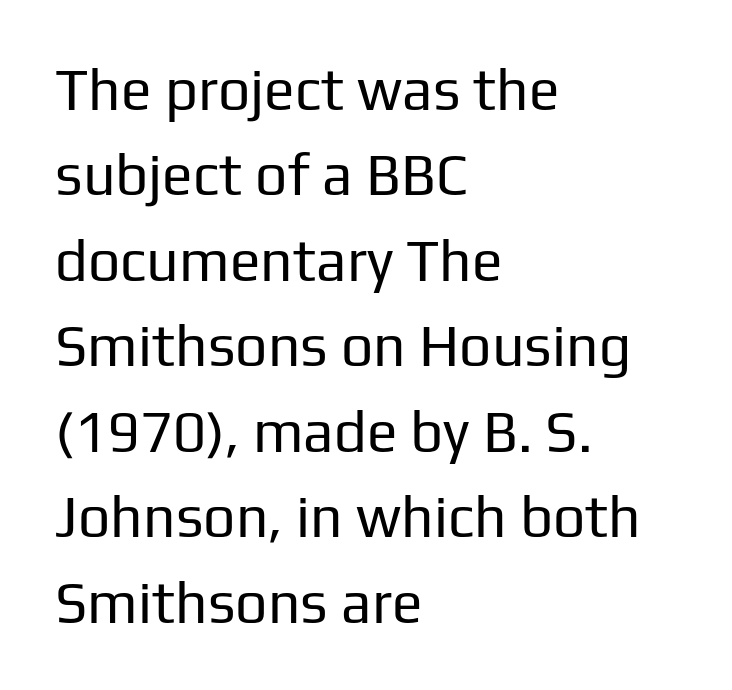
Q: Is the text bold? A: No.
Q: Is the text italic (slanted)? A: No, it is upright.
Q: Is the typeface a serif or a sans-serif typeface? A: Sans-serif.
Q: Is the text underlined? A: No.
Q: How is the paragraph aligned? A: Left-aligned.
Q: Is the spacing between letters normal or unusually wide? A: Normal.
Q: Is the spacing between lines tight, normal or loose? A: Normal.
Q: Width (condensed, normal, or wide)? A: Normal.
Q: Stroke contrast? A: Low.
Q: x-height? A: Medium.
Q: Monospaced? A: No.
